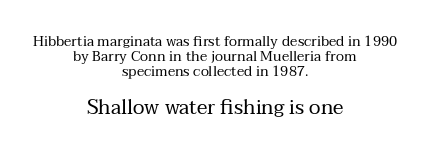
The image shows 20 px text type, upright; set centered, tight line spacing (1.07x), normal letter spacing, not underlined; the second (bottom) block is 1.43x larger.
